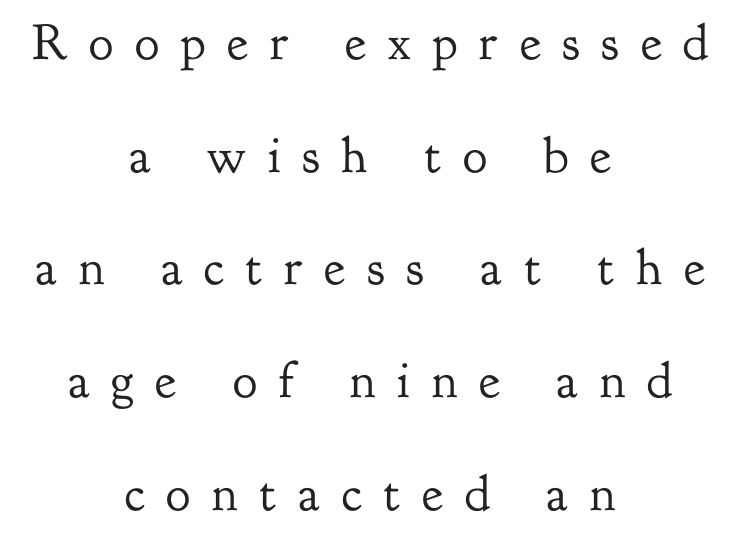
Ordinary non-slanted type is in use. The letters advance in unequal steps, a hallmark of proportional type. This reads as an unemphasized weight, regular at the heaviest. Does the leading feel generous? Absolutely, it's lavish.
